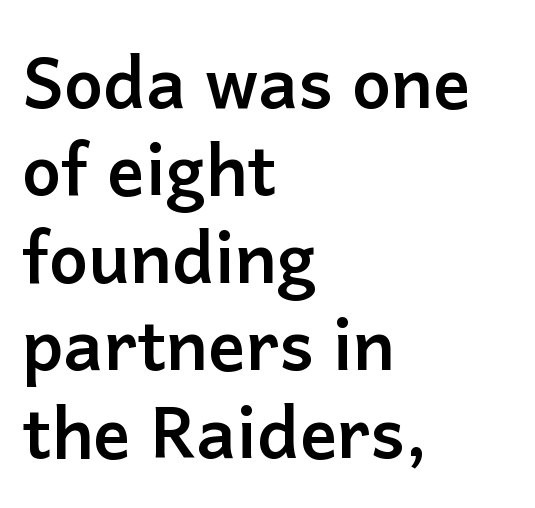
Q: Is the text bold? A: Yes.
Q: Is the text italic (slanted)? A: No, it is upright.
Q: Is the typeface a serif or a sans-serif typeface? A: Sans-serif.
Q: Is the text underlined? A: No.
Q: How is the paragraph aligned? A: Left-aligned.
Q: Is the spacing between letters normal or unusually wide? A: Normal.
Q: Is the spacing between lines tight, normal or loose? A: Normal.
Q: Width (condensed, normal, or wide)? A: Normal.
Q: Stroke contrast? A: Low.
Q: x-height? A: Medium.
Q: Monospaced? A: No.
